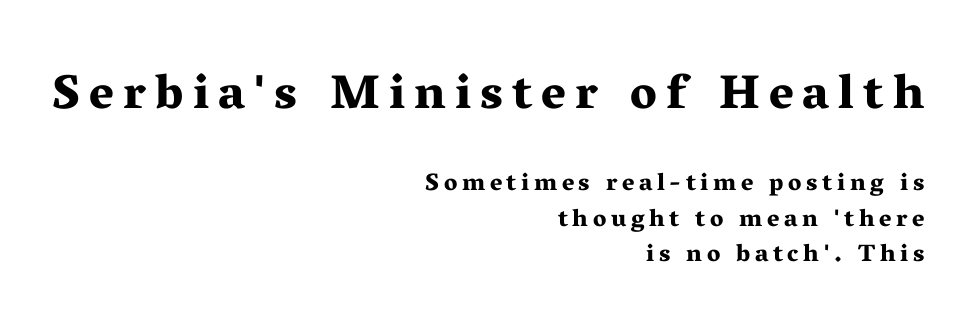
{"serif": "yes", "italic": "no", "bold": "yes", "weight": "bold", "width": "wide", "stroke_contrast": "medium", "x_height": "medium", "monospaced": "no", "underline": "no", "align": "right", "line_spacing": "normal", "line_spacing_ratio": 1.48, "larger_block": "first", "size_ratio": 2.0, "glyph_px": 48}
